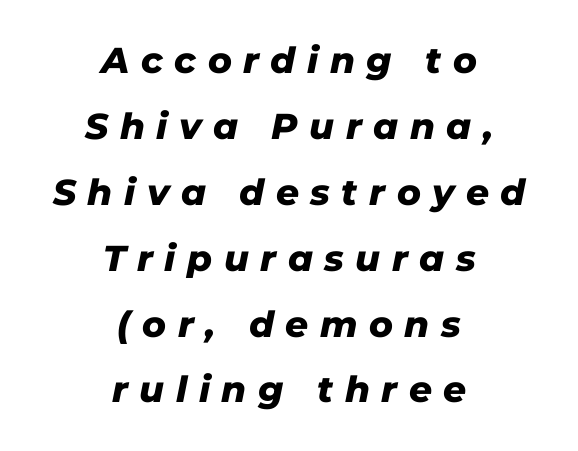
The image shows 36 px heavy type, italic (leaning right); set centered, line spacing 1.83x, unusually wide letter spacing (+0.32 em), not underlined; low stroke contrast and a medium x-height.
